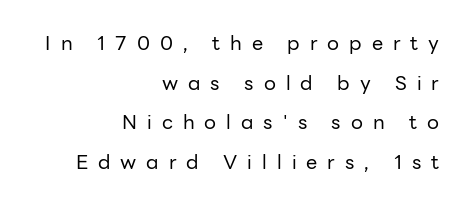
The paragraph has a hard right edge and a soft left edge. Ink coverage per letter is moderate at most. Leading: increased. No italicization has been applied; the sample stays upright. Plain, unruled lines of type. Caption: expanded tracking, letters set apart.
